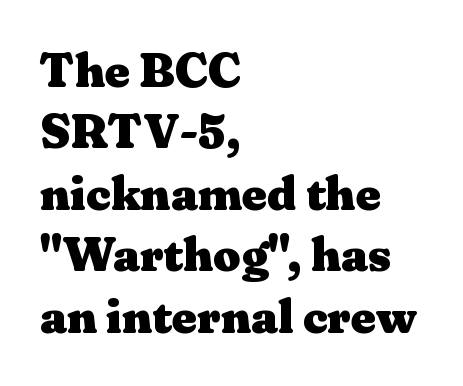
{"serif": "yes", "italic": "no", "bold": "yes", "weight": "heavy", "width": "wide", "stroke_contrast": "medium", "x_height": "medium", "monospaced": "no", "underline": "no", "align": "left", "line_spacing": "normal", "line_spacing_ratio": 1.28, "letter_spacing": "normal", "letter_spacing_em": 0.0, "glyph_px": 48}
